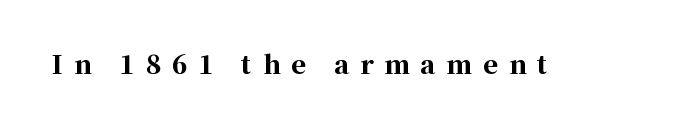
The image shows 25 px bold type, upright; set unusually wide letter spacing (+0.44 em), not underlined.
